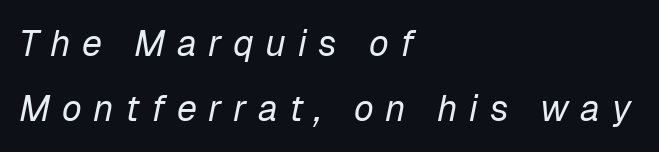
{"italic": "yes", "lean": "right", "slant_degrees": 12, "bold": "no", "weight": "regular", "width": "normal", "stroke_contrast": "low", "x_height": "medium", "monospaced": "no", "underline": "no", "align": "left", "line_spacing_ratio": 1.81, "letter_spacing": "wide", "letter_spacing_em": 0.32, "glyph_px": 36}
